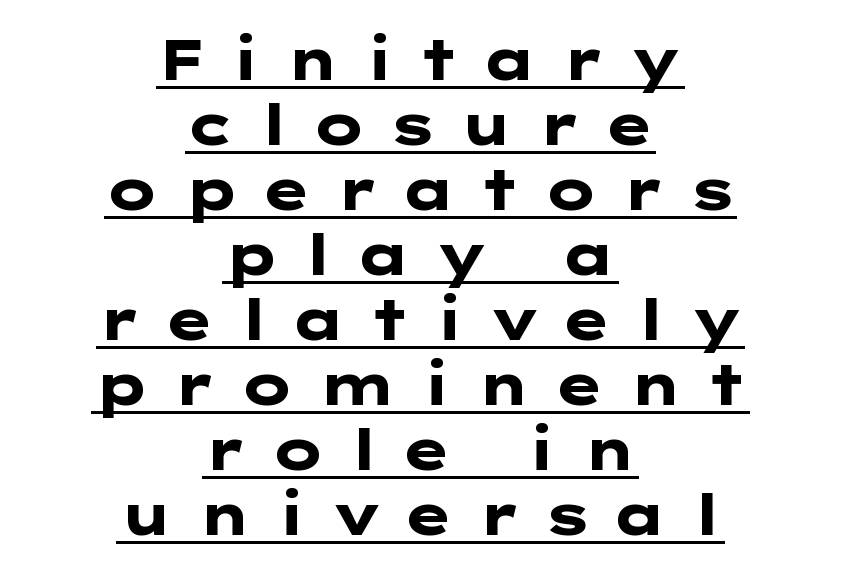
Q: Is the text bold? A: Yes.
Q: Is the text italic (slanted)? A: No, it is upright.
Q: Is the typeface a serif or a sans-serif typeface? A: Sans-serif.
Q: Is the text underlined? A: Yes.
Q: How is the paragraph aligned? A: Centered.
Q: Is the spacing between letters normal or unusually wide? A: Unusually wide.
Q: Width (condensed, normal, or wide)? A: Wide.
Q: Stroke contrast? A: Low.
Q: x-height? A: Medium.
